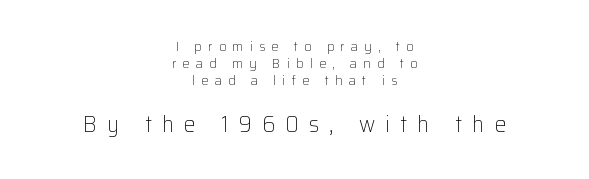
Q: Is the text bold? A: No.
Q: Is the text italic (slanted)? A: No, it is upright.
Q: Is the text underlined? A: No.
Q: How is the paragraph aligned? A: Centered.
Q: Is the spacing between letters normal or unusually wide? A: Unusually wide.
Q: Which block of text is set in a larger size, the first (top) or the second (bottom)? A: The second (bottom) one.
